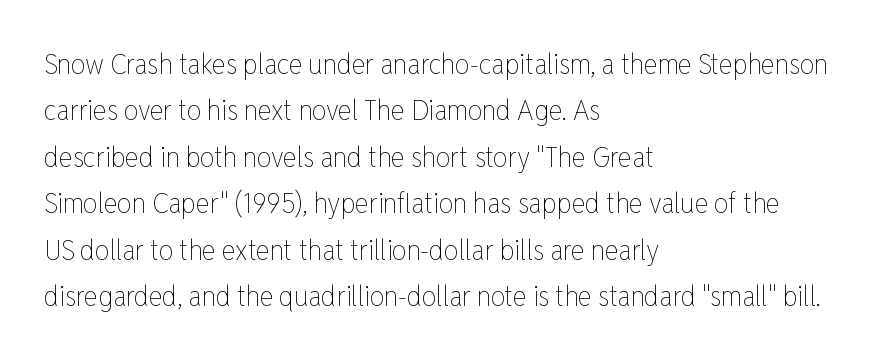
Line spacing here is normal. Weight class: somewhere from thin through regular. Look at the tracking — it's just the regular setting, nothing added. The specimen omits any rule beneath the text block's lines.
